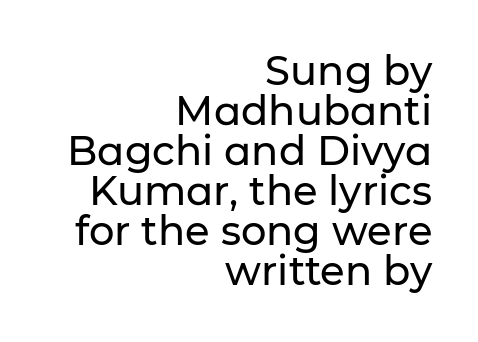
{"serif": "no", "italic": "no", "width": "normal", "stroke_contrast": "low", "x_height": "medium", "monospaced": "no", "underline": "no", "align": "right", "line_spacing": "tight", "line_spacing_ratio": 1.0, "letter_spacing": "normal", "letter_spacing_em": 0.0, "glyph_px": 40}
